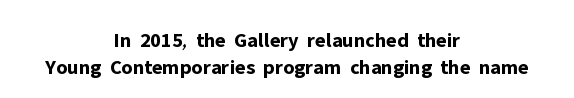
Q: Is the text bold? A: Yes.
Q: Is the text italic (slanted)? A: No, it is upright.
Q: Is the text underlined? A: No.
Q: How is the paragraph aligned? A: Centered.
Q: Is the spacing between letters normal or unusually wide? A: Normal.
Q: Is the spacing between lines tight, normal or loose? A: Normal.
